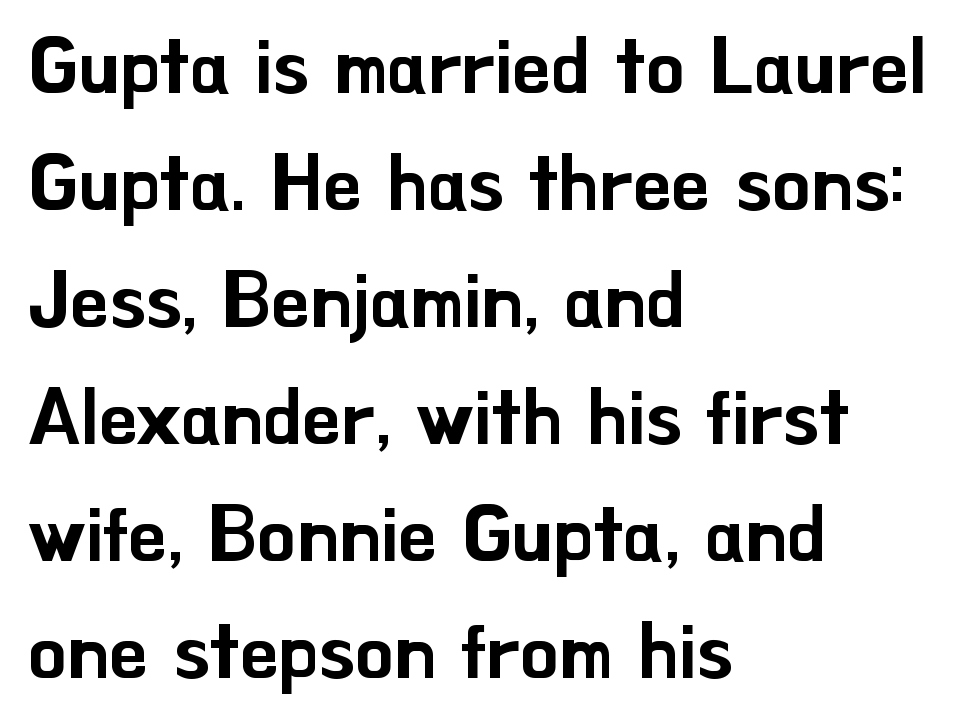
The image shows 76 px sans-serif type, upright; set left-aligned, normal line spacing (1.54x), normal letter spacing, not underlined; low stroke contrast and a small x-height.
